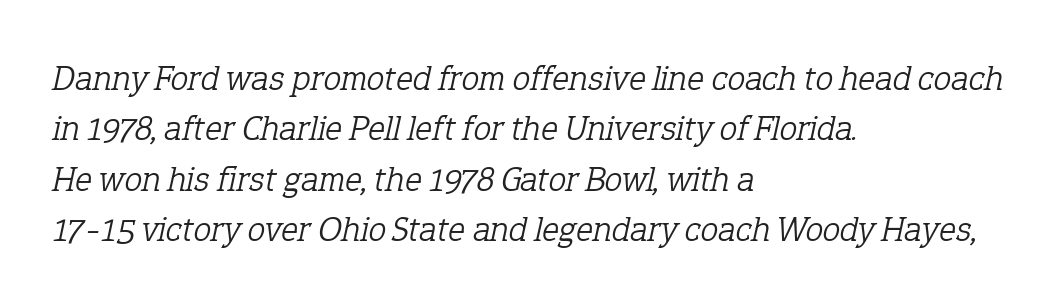
Q: Is the text bold? A: No.
Q: Is the text italic (slanted)? A: Yes, it leans right by about 12 degrees.
Q: Is the typeface a serif or a sans-serif typeface? A: Serif.
Q: Is the text underlined? A: No.
Q: How is the paragraph aligned? A: Left-aligned.
Q: Is the spacing between letters normal or unusually wide? A: Normal.
Q: Is the spacing between lines tight, normal or loose? A: Normal.
Q: Width (condensed, normal, or wide)? A: Normal.
Q: Stroke contrast? A: Low.
Q: x-height? A: Medium.
Q: Monospaced? A: No.
